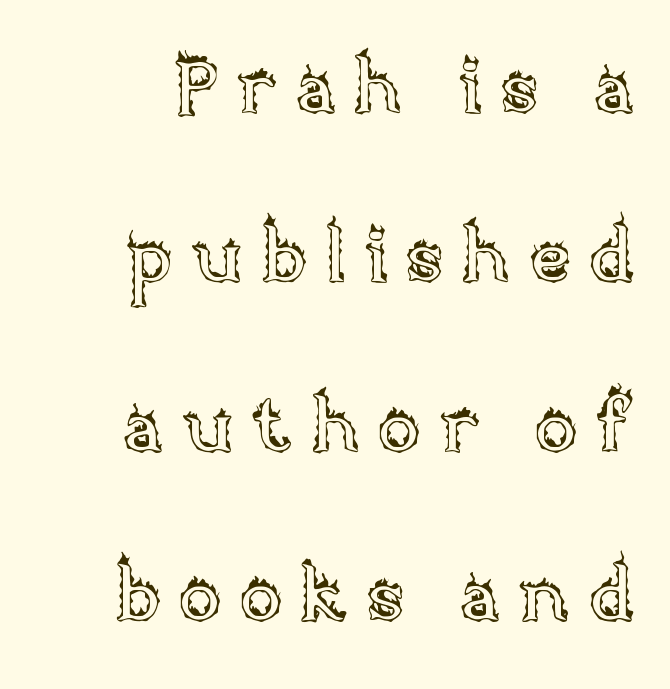
The space beneath each line is pristine and unruled. How would I describe the line gaps? Wide and relaxed. The letters advance in unequal steps, a hallmark of proportional type. These lines were composed using upright roman letters. Someone cranked the tracking dial way up on this one.
